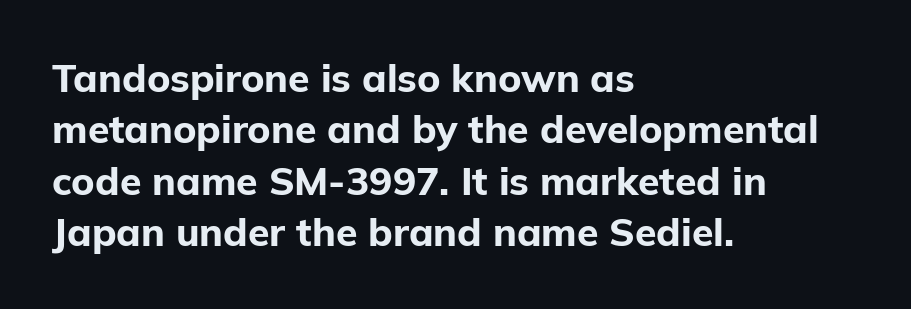
{"serif": "no", "italic": "no", "bold": "yes", "weight": "bold", "width": "normal", "stroke_contrast": "low", "x_height": "medium", "monospaced": "no", "underline": "no", "align": "left", "line_spacing": "normal", "line_spacing_ratio": 1.32, "letter_spacing": "normal", "letter_spacing_em": 0.0, "glyph_px": 39}
